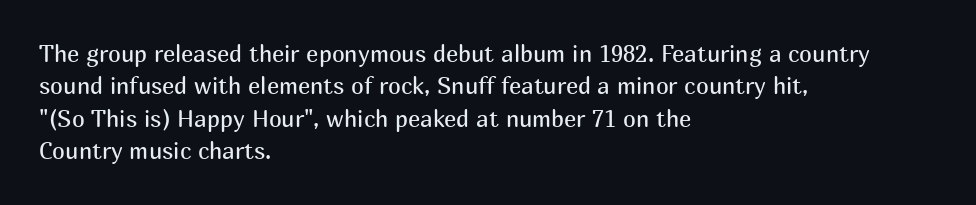
Q: Is the text bold? A: No.
Q: Is the text italic (slanted)? A: No, it is upright.
Q: Is the text underlined? A: No.
Q: How is the paragraph aligned? A: Left-aligned.
Q: Is the spacing between letters normal or unusually wide? A: Normal.
Q: Is the spacing between lines tight, normal or loose? A: Normal.
